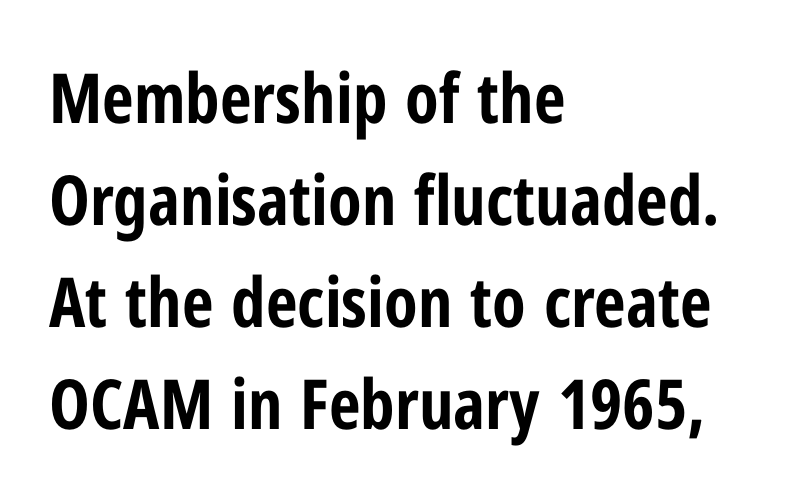
The image shows 69 px bold, condensed sans-serif type, upright; set left-aligned, normal line spacing (1.48x), normal letter spacing, not underlined; low stroke contrast and a medium x-height.
